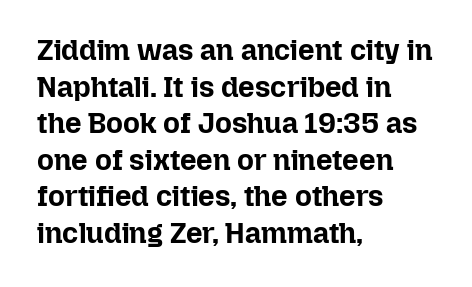
{"italic": "no", "bold": "yes", "weight": "bold", "width": "normal", "stroke_contrast": "low", "x_height": "medium", "monospaced": "no", "underline": "no", "align": "left", "line_spacing": "normal", "line_spacing_ratio": 1.26, "letter_spacing": "normal", "letter_spacing_em": 0.0, "glyph_px": 29}
